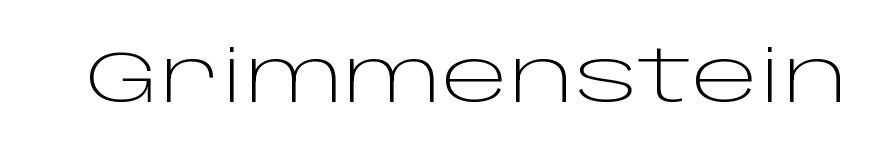
{"serif": "no", "italic": "no", "bold": "no", "weight": "light", "width": "wide", "stroke_contrast": "low", "x_height": "large", "monospaced": "no", "underline": "no", "letter_spacing": "normal", "letter_spacing_em": 0.0, "glyph_px": 72}
